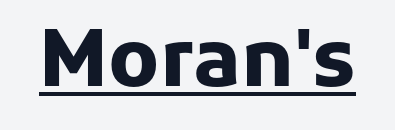
{"serif": "no", "italic": "no", "bold": "yes", "weight": "heavy", "width": "normal", "stroke_contrast": "low", "x_height": "medium", "monospaced": "no", "underline": "yes", "letter_spacing": "normal", "letter_spacing_em": 0.0, "glyph_px": 79}
